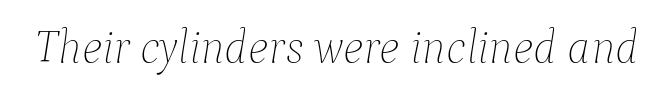
What stands out about the letter spacing? Nothing — it is the standard amount. A typesetter would call this proportional, since set widths differ per character. Each row of text sits above clean, open space. This is oblique type, the kind used for emphasis or titles. Heaviness? Minimal to ordinary, like unemphasized prose.
